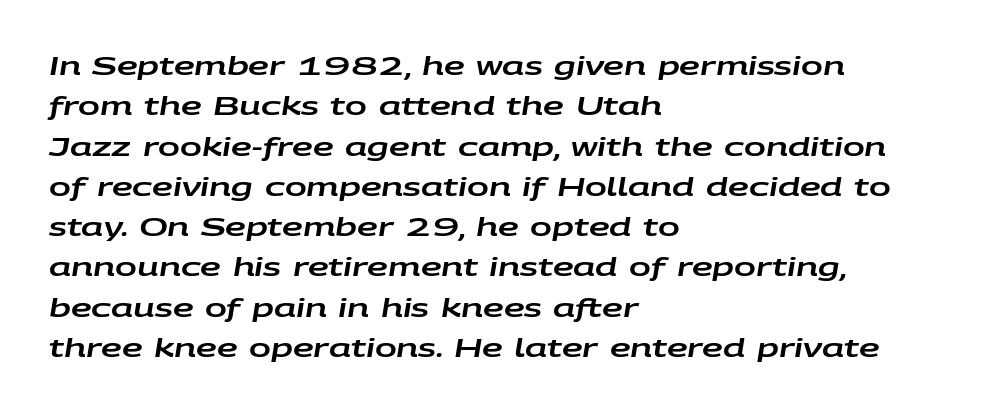
Q: Is the text italic (slanted)? A: Yes, it leans right by about 9 degrees.
Q: Is the text underlined? A: No.
Q: How is the paragraph aligned? A: Left-aligned.
Q: Is the spacing between letters normal or unusually wide? A: Normal.
Q: Is the spacing between lines tight, normal or loose? A: Normal.
